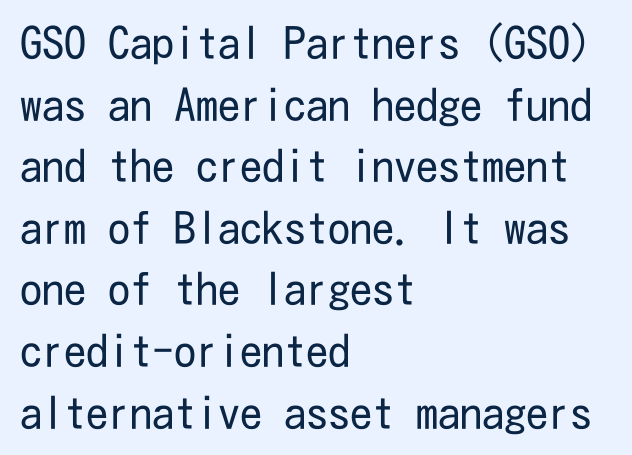
The rendering uses a moderate line-height, typical for paragraphs. Check under the words: just untouched page. The font sits on the lighter half of the weight spectrum, regular included. The passage shown is typeset with a sans-serif family. Alignment: flush left. It's the straight-up-and-down kind of type.
